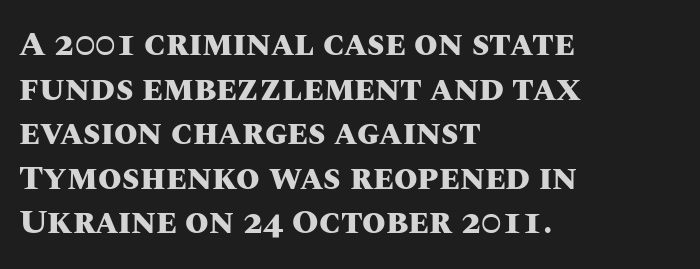
Q: Is the text bold? A: Yes.
Q: Is the text italic (slanted)? A: No, it is upright.
Q: Is the text underlined? A: No.
Q: How is the paragraph aligned? A: Left-aligned.
Q: Is the spacing between letters normal or unusually wide? A: Normal.
Q: Is the spacing between lines tight, normal or loose? A: Normal.
Q: Width (condensed, normal, or wide)? A: Normal.
Q: Stroke contrast? A: Medium.
Q: x-height? A: Large.
Q: Monospaced? A: No.
